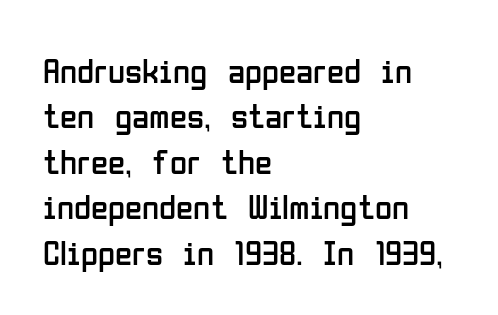
Font category for this specimen: sans-serif. Reading down the column, the eye jumps a familiar distance to each next line. Horizontal alignment here is leftward, the default for most running prose. These lines are rendered in a variable-pitch font. Rule under the text: the space is simply empty. The lettering holds an erect, upright posture throughout.
